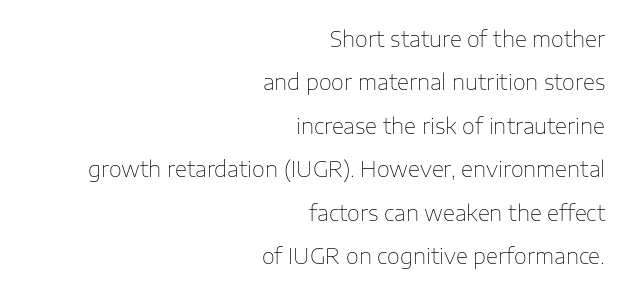
This sample uses an upright cut, with every glyph sitting square on the baseline. You could call the tracking neutral — neither tight nor loose. Line ends are locked; line starts wander. These lines stand farther apart than default settings would place them. Nobody drew a line under any word here. These glyphs show unthickened strokes, regular width or finer.
